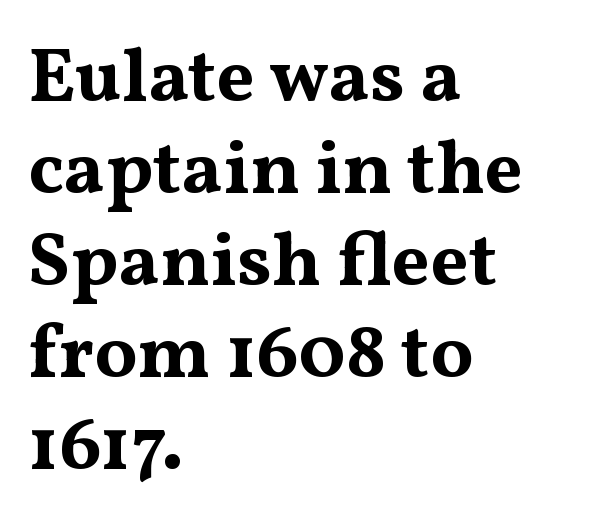
These lines keep a tight, regular rhythm from letter to letter. Teacher's note: observe the even left margin — that is flush-left alignment. A roman cut, with each character standing at attention. Each row of text sits above clean, open space. The passage shown is typed in a proportional face where columns would drift.
